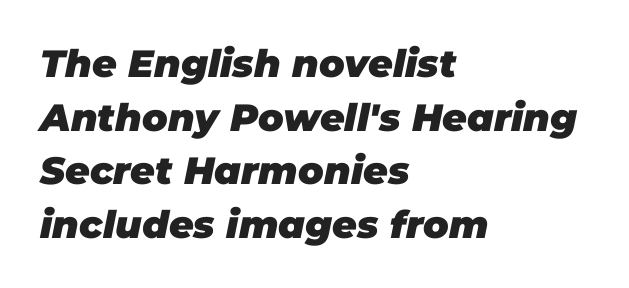
The image shows 38 px heavy type, italic (leaning right); set left-aligned, normal line spacing (1.41x), normal letter spacing, not underlined; low stroke contrast and a large x-height.
